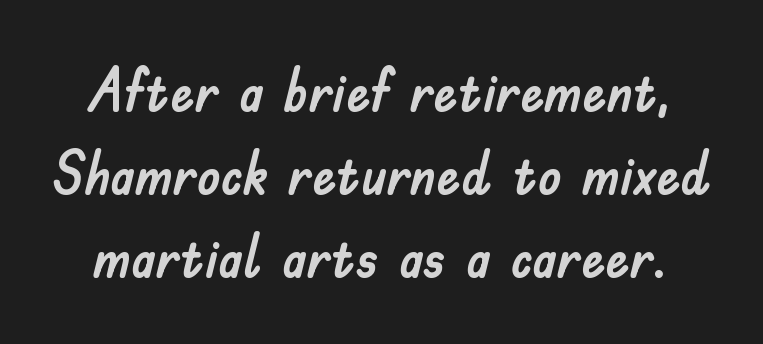
Q: Is the text italic (slanted)? A: Yes.
Q: Is the typeface a serif or a sans-serif typeface? A: Sans-serif.
Q: Is the text underlined? A: No.
Q: Is the spacing between letters normal or unusually wide? A: Normal.
Q: Is the spacing between lines tight, normal or loose? A: Normal.
Q: Width (condensed, normal, or wide)? A: Normal.
Q: Stroke contrast? A: Low.
Q: x-height? A: Small.
Q: Monospaced? A: No.
